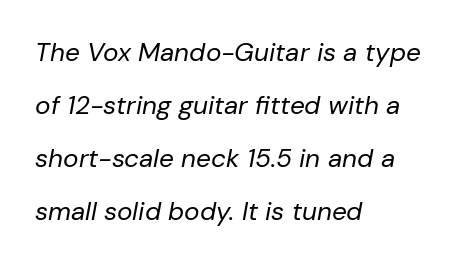
Q: Is the text bold? A: No.
Q: Is the text italic (slanted)? A: Yes, it leans right by about 10 degrees.
Q: Is the text underlined? A: No.
Q: How is the paragraph aligned? A: Left-aligned.
Q: Is the spacing between letters normal or unusually wide? A: Normal.
Q: Is the spacing between lines tight, normal or loose? A: Loose.
